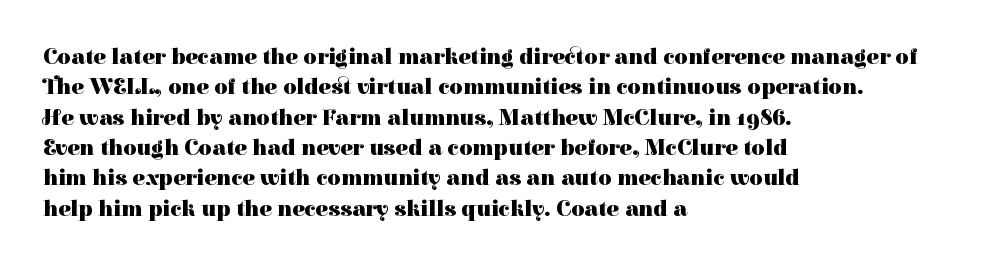
{"italic": "no", "bold": "yes", "underline": "no", "align": "left", "line_spacing": "normal", "line_spacing_ratio": 1.32, "letter_spacing": "normal", "letter_spacing_em": 0.0, "glyph_px": 23}
